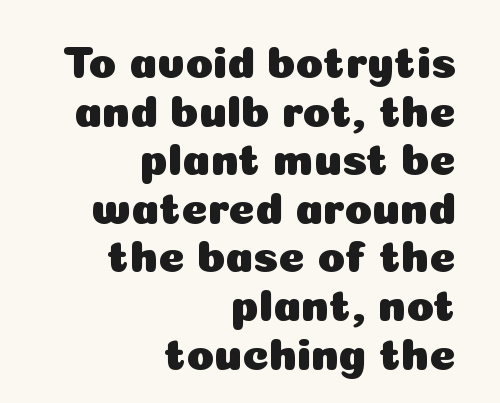
These lines keep a tight, regular rhythm from letter to letter. Descenders hang freely into open space. Note the varied advance widths — an 'i' is clearly narrower than an 'm'. Honestly, the rows look squashed on top of each other. These lines were composed using upright roman letters. The paragraph has a hard right edge and a soft left edge.
